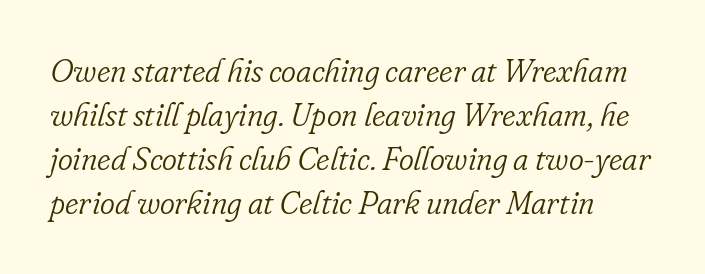
Q: Is the text bold? A: No.
Q: Is the text italic (slanted)? A: Yes, it leans right by about 16 degrees.
Q: Is the typeface a serif or a sans-serif typeface? A: Serif.
Q: Is the text underlined? A: No.
Q: Is the spacing between letters normal or unusually wide? A: Normal.
Q: Is the spacing between lines tight, normal or loose? A: Normal.
Q: Width (condensed, normal, or wide)? A: Normal.
Q: Stroke contrast? A: Low.
Q: x-height? A: Small.
Q: Monospaced? A: No.
